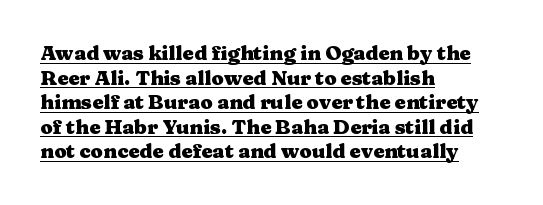
Q: Is the text bold? A: Yes.
Q: Is the text italic (slanted)? A: No, it is upright.
Q: Is the text underlined? A: Yes.
Q: How is the paragraph aligned? A: Left-aligned.
Q: Is the spacing between letters normal or unusually wide? A: Normal.
